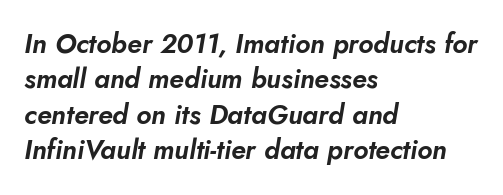
Q: Is the text italic (slanted)? A: Yes, it leans right by about 10 degrees.
Q: Is the text underlined? A: No.
Q: How is the paragraph aligned? A: Left-aligned.
Q: Is the spacing between letters normal or unusually wide? A: Normal.
Q: Is the spacing between lines tight, normal or loose? A: Normal.
